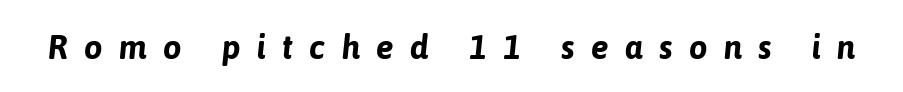
The letterforms stand isolated, each surrounded by extra space. Nobody drew a line under any word here. Spacing verdict: proportional, widths tailored to each character. The letters are slanted; this is an italic face. Every letter is thick-stroked: bold, no question.
